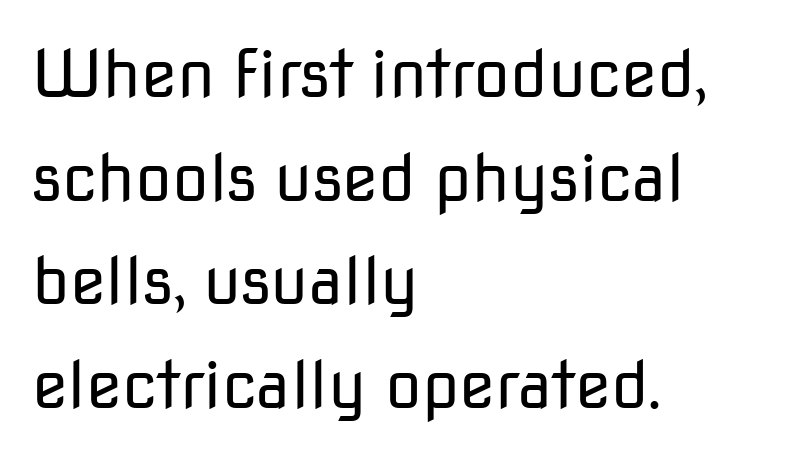
A bare baseline throughout the passage. The designer went with a sans here, leaving each stem footless. The letters advance in unequal steps, a hallmark of proportional type. A light-to-regular cut is what we see here. Italic? Not at all — the glyphs are vertical. The passage shown has conventional tracking throughout.
